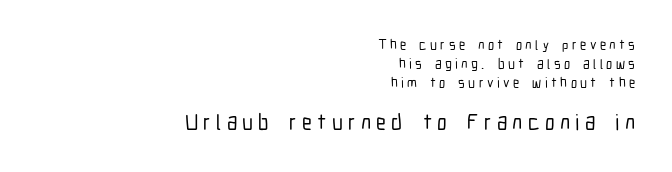
Q: Is the text italic (slanted)? A: No, it is upright.
Q: Is the text underlined? A: No.
Q: How is the paragraph aligned? A: Right-aligned.
Q: Is the spacing between letters normal or unusually wide? A: Unusually wide.
Q: Is the spacing between lines tight, normal or loose? A: Normal.
Q: Which block of text is set in a larger size, the first (top) or the second (bottom)? A: The second (bottom) one.
